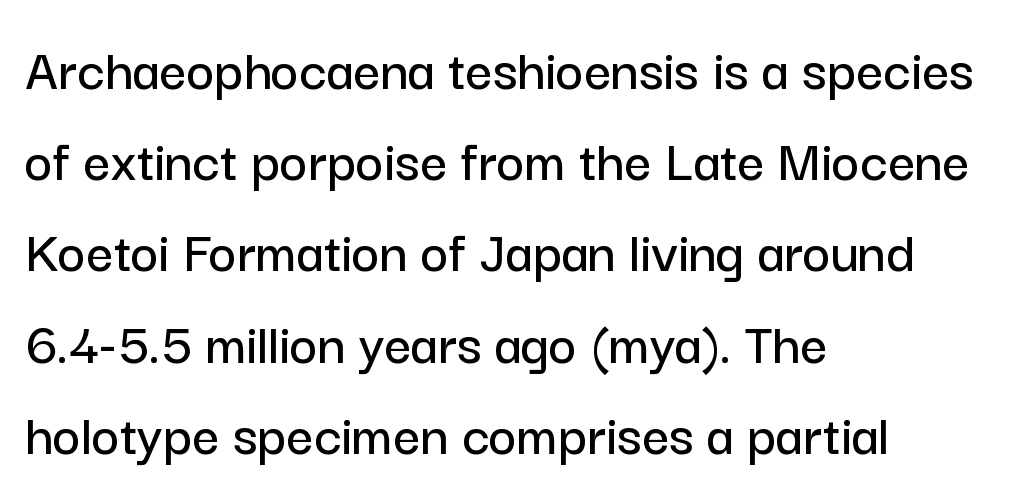
Nobody touched the tracking dial on this one. Unlike italic type, these characters show no tilt at all. Does the type have serifs? No, each stem ends abruptly. Note the varied advance widths — an 'i' is clearly narrower than an 'm'. This sample is left-justified, so line endings fall wherever the words run out.
